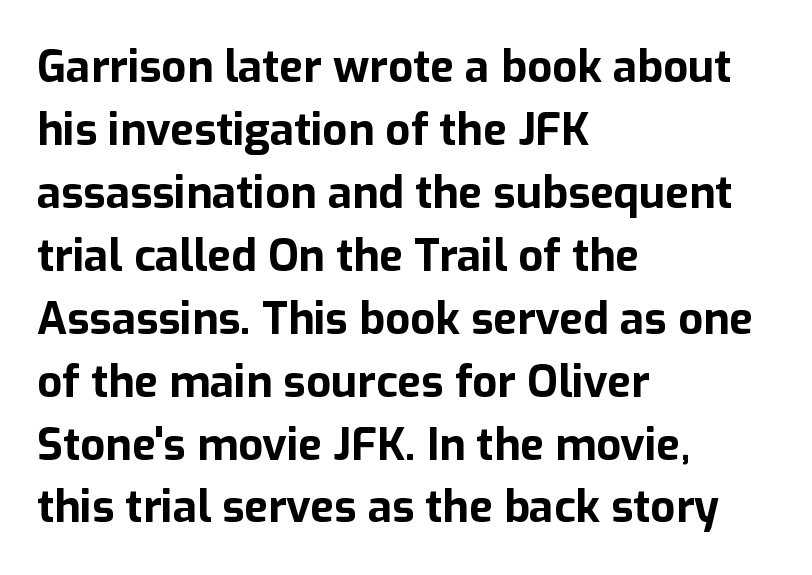
{"serif": "no", "italic": "no", "bold": "yes", "weight": "bold", "width": "normal", "stroke_contrast": "low", "x_height": "medium", "monospaced": "no", "underline": "no", "align": "left", "line_spacing": "normal", "line_spacing_ratio": 1.43, "letter_spacing": "normal", "letter_spacing_em": 0.0, "glyph_px": 44}
